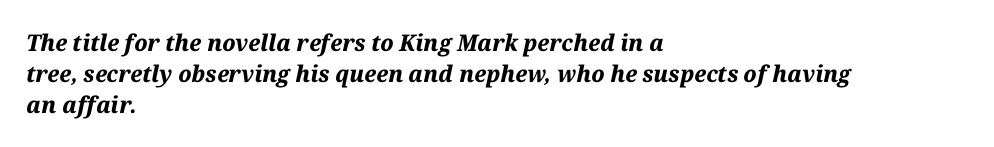
{"italic": "yes", "lean": "right", "slant_degrees": 12, "bold": "yes", "underline": "no", "align": "left", "line_spacing": "normal", "line_spacing_ratio": 1.35, "letter_spacing": "normal", "letter_spacing_em": 0.0, "glyph_px": 23}
